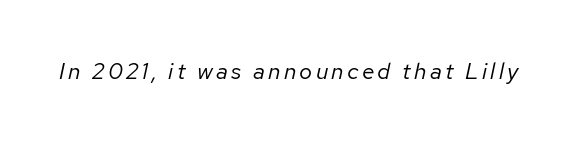
{"italic": "yes", "lean": "right", "slant_degrees": 12, "bold": "no", "underline": "no", "glyph_px": 23}
